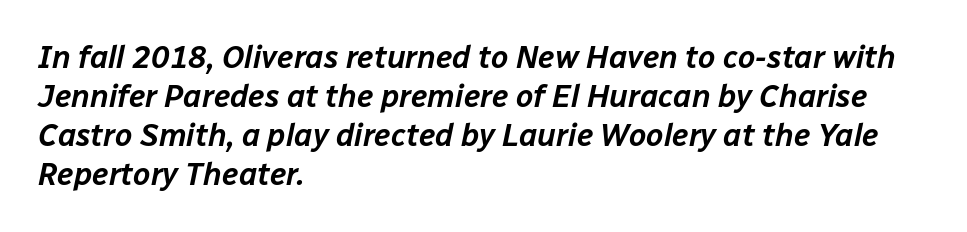
{"italic": "yes", "lean": "right", "slant_degrees": 12, "width": "normal", "stroke_contrast": "low", "x_height": "medium", "monospaced": "no", "underline": "no", "align": "left", "line_spacing": "normal", "line_spacing_ratio": 1.26, "letter_spacing": "normal", "letter_spacing_em": 0.0, "glyph_px": 31}
